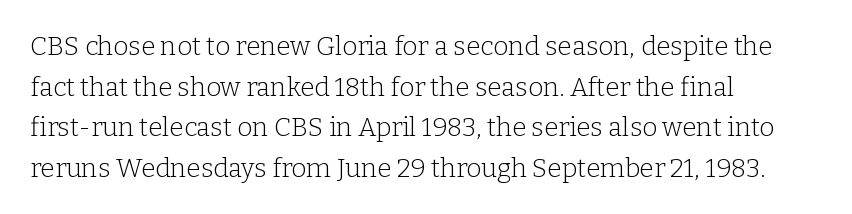
The zone under the glyphs is completely vacant. Letters have the restrained weight of plain body copy at most. Line beginnings align vertically; line endings do not. The gaps between neighbouring characters are ordinary and unremarkable.
